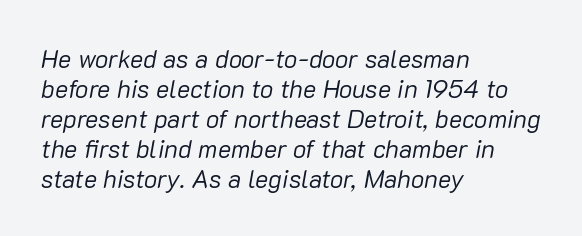
A student would call this left alignment; a typographer would say flush left, rag right. This is oblique type, the kind used for emphasis or titles. Standard letterfit; no display-style spreading of the glyphs. The area under the type is left untouched.
